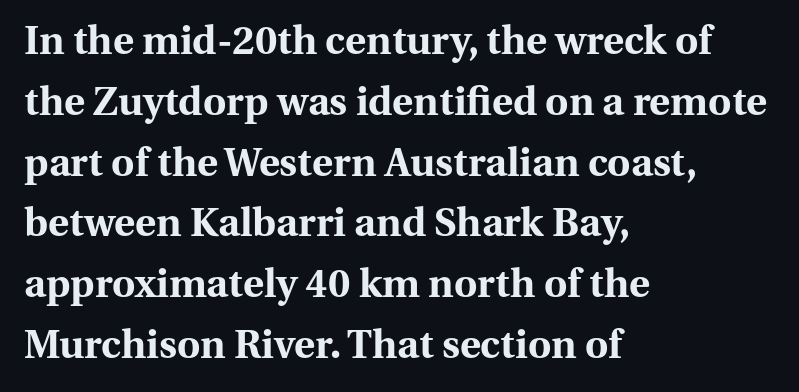
Does the weight exceed regular? Yes, all the way to bold. Here the designer chose a conventional face with non-uniform glyph widths. The foot of each line stays bare and open. Students, note that the glyphs here touch the page at normal intervals. The letters stand upright; this is a roman face.
